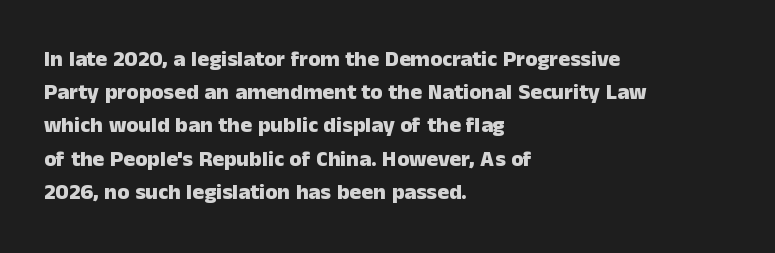
{"italic": "no", "bold": "yes", "underline": "no", "align": "left", "line_spacing": "normal", "line_spacing_ratio": 1.51, "letter_spacing": "normal", "letter_spacing_em": 0.0, "glyph_px": 22}
